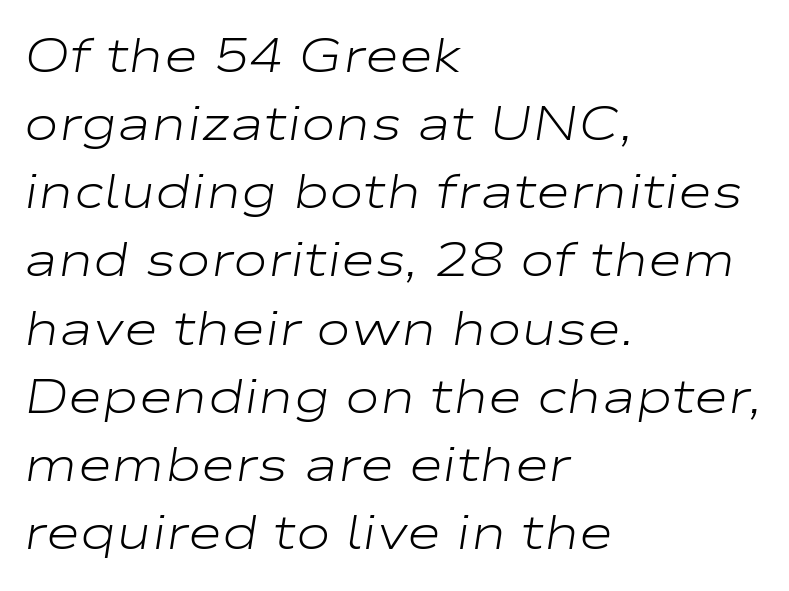
Note the varied advance widths — an 'i' is clearly narrower than an 'm'. Tracking value appears to be zero — textbook default spacing. Horizontal alignment here is leftward, the default for most running prose. The line-height multiplier appears to be the usual default.
